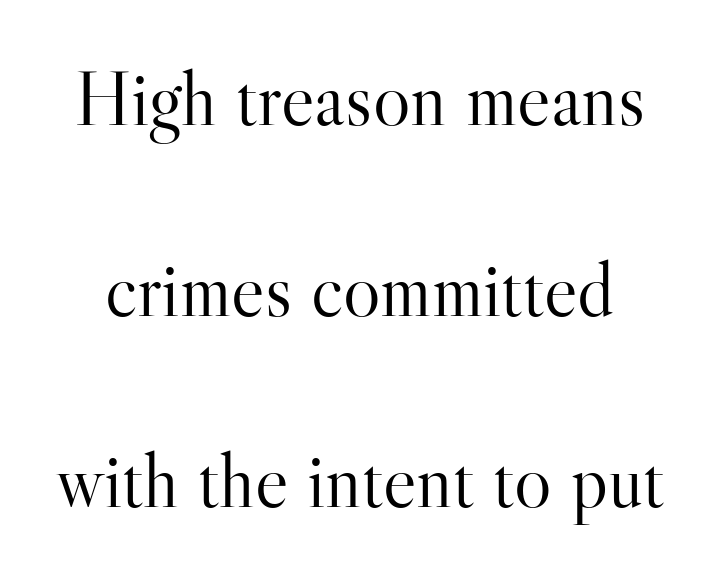
Q: Is the text bold? A: No.
Q: Is the text italic (slanted)? A: No, it is upright.
Q: Is the typeface a serif or a sans-serif typeface? A: Serif.
Q: Is the text underlined? A: No.
Q: Is the spacing between letters normal or unusually wide? A: Normal.
Q: Is the spacing between lines tight, normal or loose? A: Loose.
Q: Width (condensed, normal, or wide)? A: Normal.
Q: Stroke contrast? A: High.
Q: x-height? A: Small.
Q: Monospaced? A: No.
